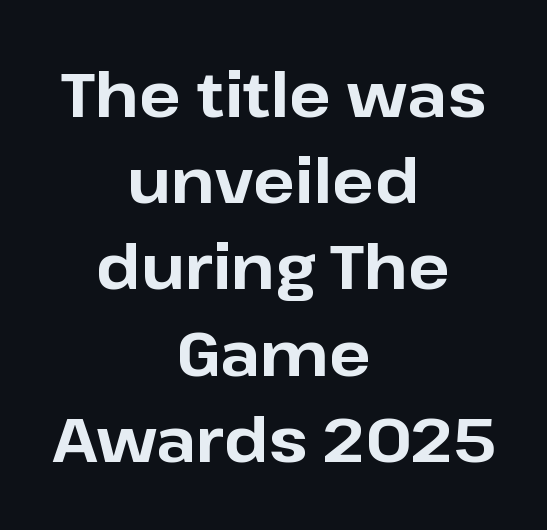
Q: Is the text bold? A: Yes.
Q: Is the text italic (slanted)? A: No, it is upright.
Q: Is the typeface a serif or a sans-serif typeface? A: Sans-serif.
Q: Is the text underlined? A: No.
Q: How is the paragraph aligned? A: Centered.
Q: Is the spacing between letters normal or unusually wide? A: Normal.
Q: Is the spacing between lines tight, normal or loose? A: Normal.
Q: Width (condensed, normal, or wide)? A: Normal.
Q: Stroke contrast? A: Low.
Q: x-height? A: Medium.
Q: Monospaced? A: No.
